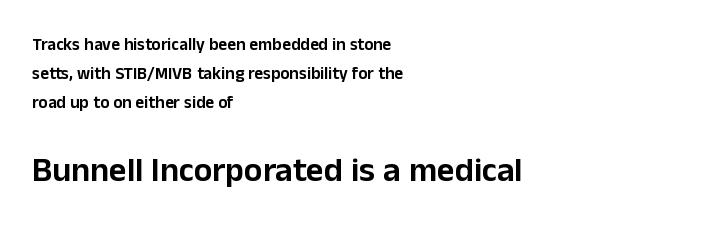
Observe the ordinary spacing: letters are neighbours, not strangers. The baseline area is clear. Letterform terminals end flat and unadorned throughout the passage. The passage shown begins with its smaller block and ends with its larger one. The lines in this sample share a left origin and differ only in where they stop.
